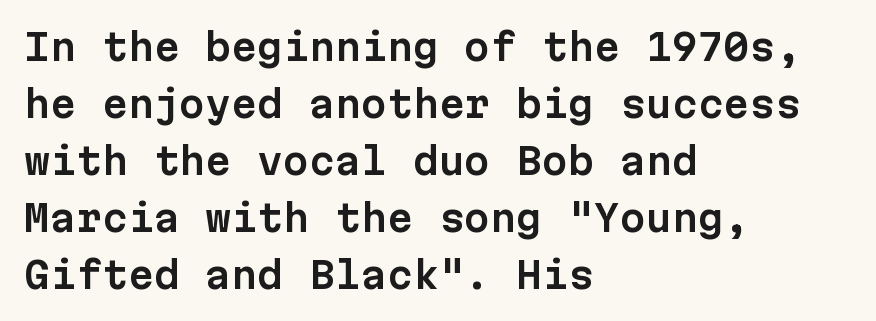
The image shows 37 px sans-serif type, upright, monospaced; set left-aligned, normal line spacing (1.54x), normal letter spacing, not underlined; low stroke contrast and a medium x-height.
